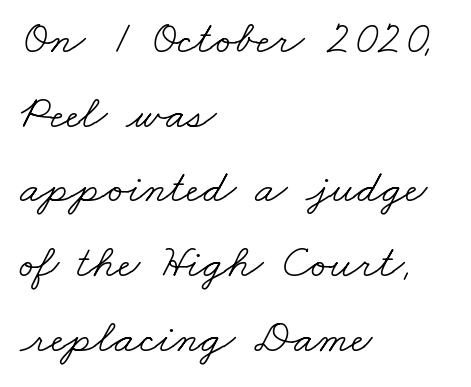
Q: Is the text bold? A: No.
Q: Is the typeface a serif or a sans-serif typeface? A: Serif.
Q: Is the text underlined? A: No.
Q: How is the paragraph aligned? A: Left-aligned.
Q: Is the spacing between letters normal or unusually wide? A: Normal.
Q: Is the spacing between lines tight, normal or loose? A: Normal.
Q: Width (condensed, normal, or wide)? A: Wide.
Q: Stroke contrast? A: Low.
Q: x-height? A: Small.
Q: Monospaced? A: No.
